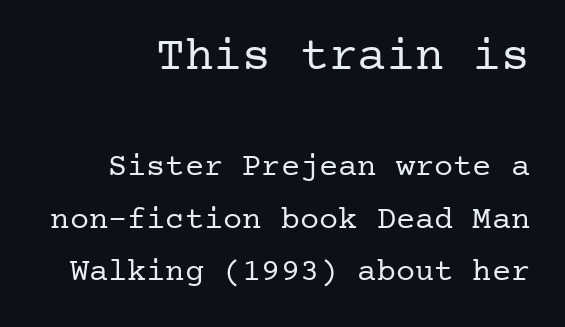
The axis of the letterforms is exactly vertical. This is not heavy type; no bold has been used. Tracking value appears to be zero — textbook default spacing. Letters rest on an invisible, unmarked baseline.
